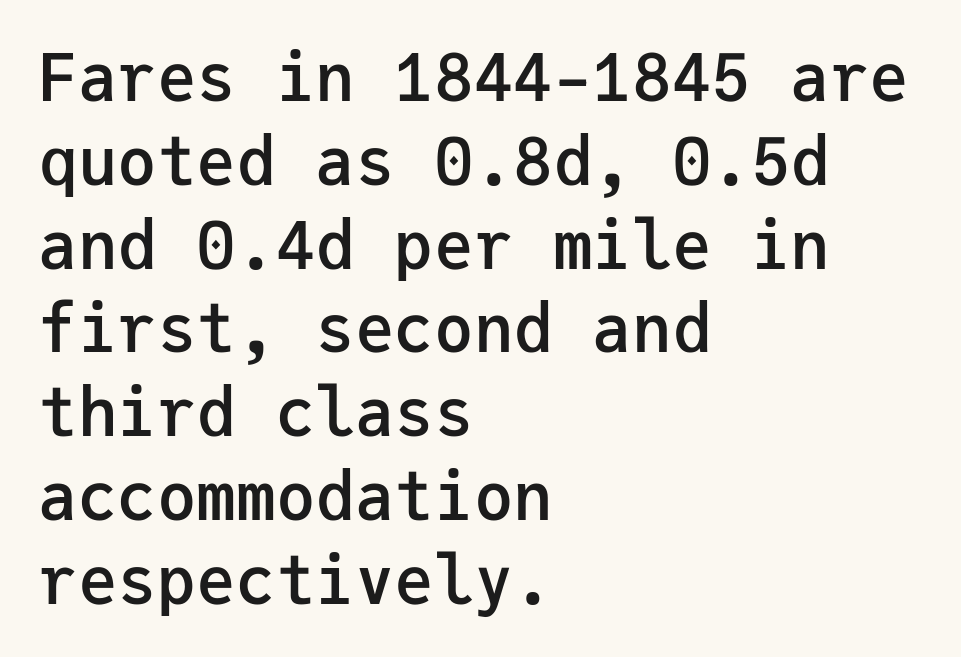
The image shows 66 px semibold sans-serif type, upright, monospaced; set left-aligned, normal line spacing (1.27x), normal letter spacing, not underlined; low stroke contrast and a medium x-height.
